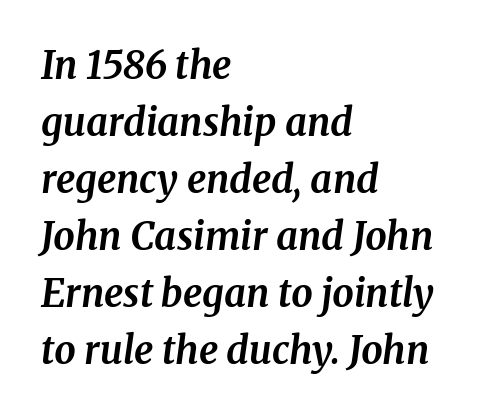
Q: Is the text bold? A: Yes.
Q: Is the text italic (slanted)? A: Yes, it leans right by about 8 degrees.
Q: Is the typeface a serif or a sans-serif typeface? A: Serif.
Q: Is the text underlined? A: No.
Q: How is the paragraph aligned? A: Left-aligned.
Q: Is the spacing between letters normal or unusually wide? A: Normal.
Q: Is the spacing between lines tight, normal or loose? A: Normal.
Q: Width (condensed, normal, or wide)? A: Normal.
Q: Stroke contrast? A: Medium.
Q: x-height? A: Medium.
Q: Monospaced? A: No.
